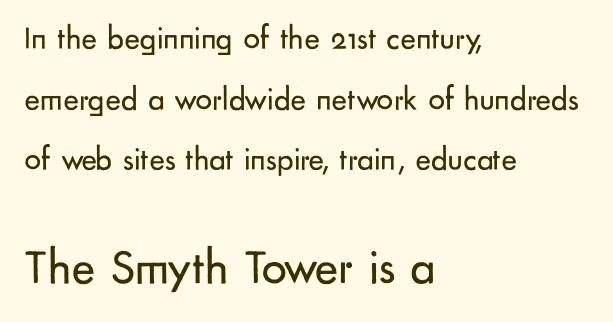
{"serif": "no", "italic": "no", "bold": "no", "weight": "regular", "width": "normal", "stroke_contrast": "low", "x_height": "small", "monospaced": "no", "underline": "no", "align": "left", "line_spacing_ratio": 1.84, "letter_spacing": "normal", "letter_spacing_em": 0.0, "larger_block": "second", "size_ratio": 1.52, "glyph_px": 50}
